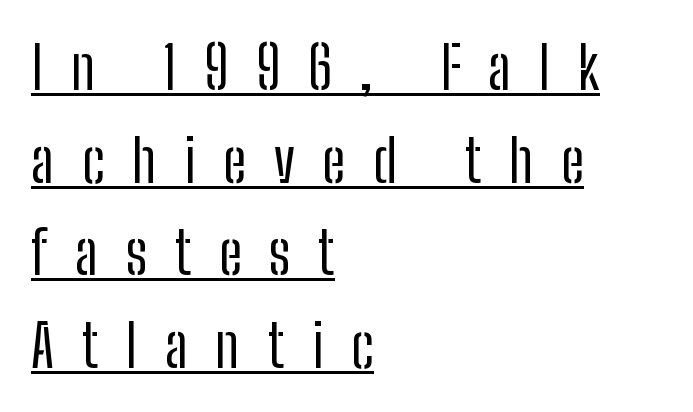
The image shows 59 px regular-weight, condensed sans-serif type, upright; set left-aligned, normal line spacing (1.57x), unusually wide letter spacing (+0.47 em), underlined; low stroke contrast and a medium x-height.
